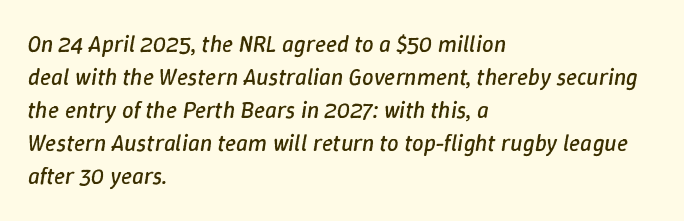
The image shows 23 px text type, italic (leaning right); set left-aligned, normal line spacing (1.44x), normal letter spacing, not underlined.
